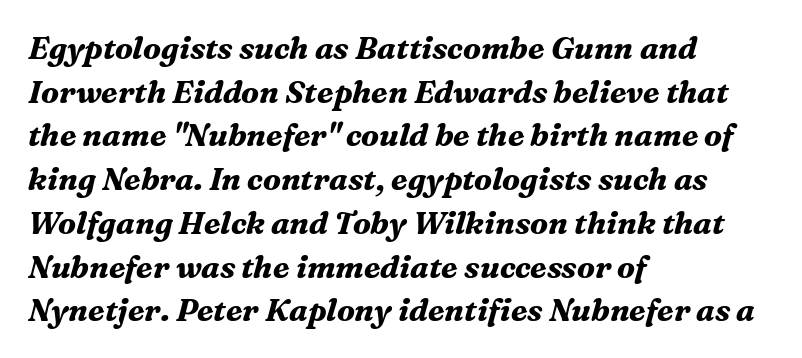
The image shows 31 px bold serif type, italic (leaning right); set left-aligned, normal line spacing (1.41x), normal letter spacing, not underlined; medium stroke contrast and a medium x-height.
